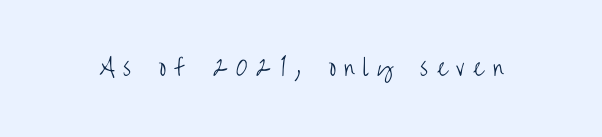
Do the letters lean? They stand straight. The type is letterspaced generously, with wide tracking. This rendering features lettering with no underline. Compared with a typical body face, this is equally light or lighter still.
